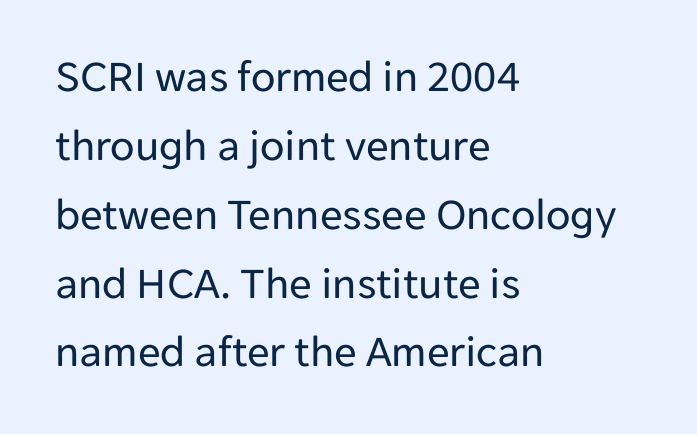
The image shows 45 px regular-weight sans-serif type, upright; set left-aligned, normal line spacing (1.53x), normal letter spacing, not underlined; low stroke contrast and a medium x-height.
